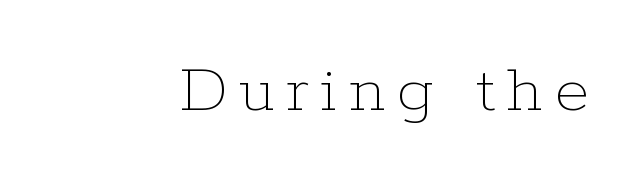
Q: Is the text bold? A: No.
Q: Is the text italic (slanted)? A: No, it is upright.
Q: Is the text underlined? A: No.
Q: Width (condensed, normal, or wide)? A: Normal.
Q: Stroke contrast? A: Low.
Q: x-height? A: Medium.
Q: Monospaced? A: No.
